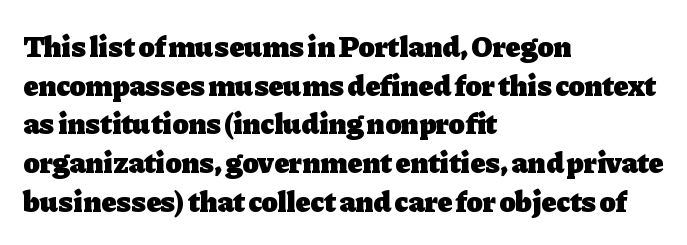
{"serif": "yes", "italic": "no", "bold": "yes", "weight": "heavy", "width": "normal", "stroke_contrast": "low", "x_height": "medium", "monospaced": "no", "underline": "no", "align": "left", "line_spacing": "normal", "line_spacing_ratio": 1.29, "letter_spacing": "normal", "letter_spacing_em": 0.0, "glyph_px": 30}
